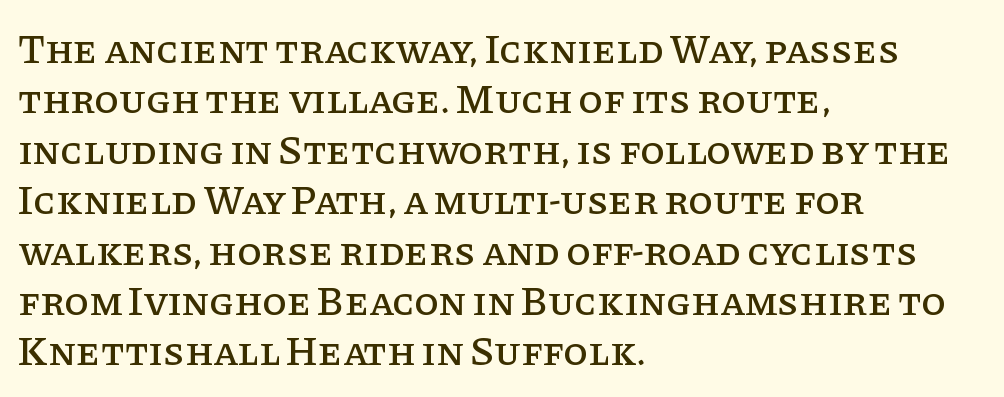
The image shows 40 px serif type, upright; set left-aligned, normal line spacing (1.26x), normal letter spacing, not underlined; low stroke contrast and a large x-height.
